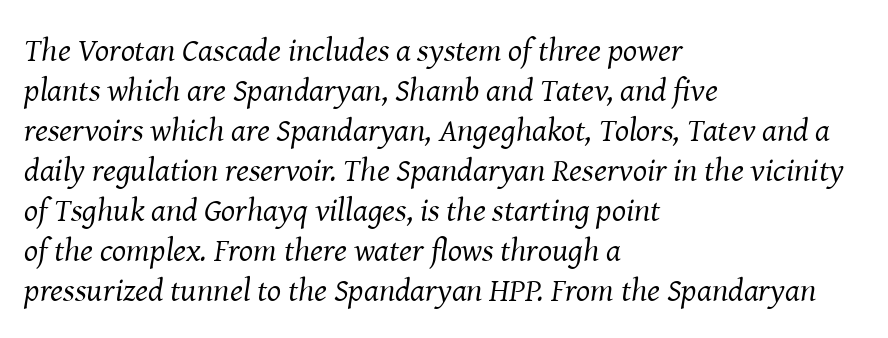
The image shows 33 px regular-weight serif type, italic (leaning right); set left-aligned, line spacing 1.21x, normal letter spacing, not underlined; medium stroke contrast and a medium x-height.
